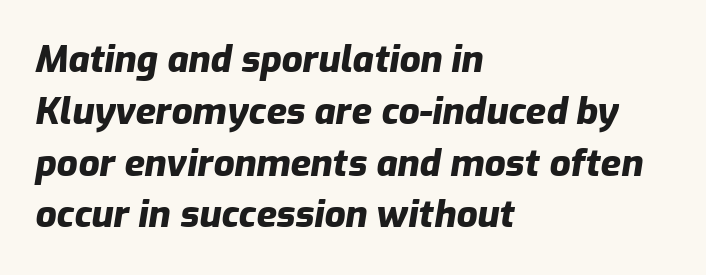
The image shows 37 px heavy type, italic (leaning right); set left-aligned, normal line spacing (1.4x), normal letter spacing, not underlined; low stroke contrast and a medium x-height.
